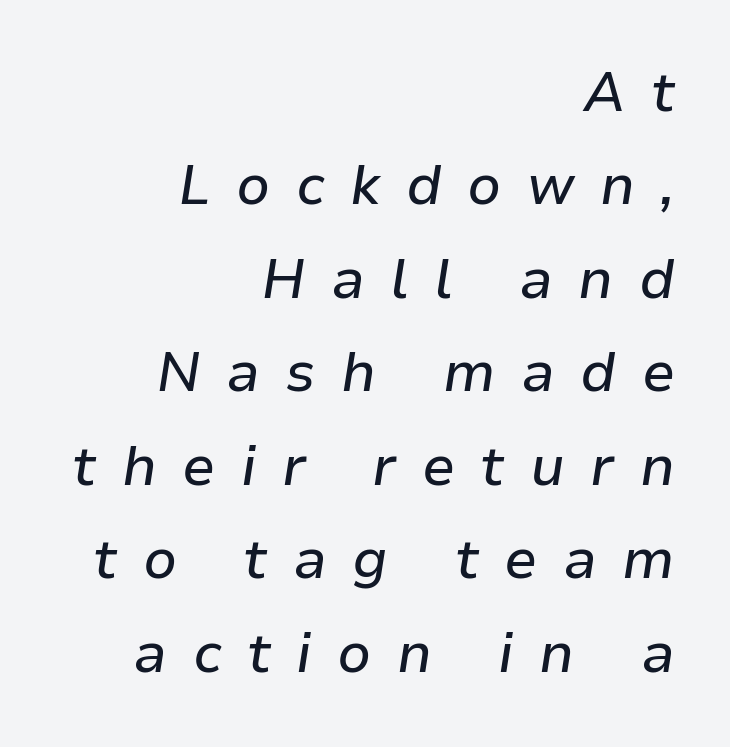
The image shows 55 px text type, italic (leaning right); set right-aligned, normal line spacing (1.7x), unusually wide letter spacing (+0.46 em), not underlined; low stroke contrast and a medium x-height.
